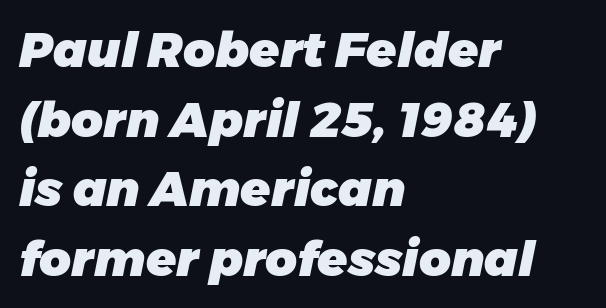
{"italic": "yes", "lean": "right", "slant_degrees": 11, "bold": "yes", "weight": "heavy", "width": "normal", "stroke_contrast": "low", "x_height": "medium", "monospaced": "no", "underline": "no", "align": "left", "line_spacing": "normal", "line_spacing_ratio": 1.42, "letter_spacing": "normal", "letter_spacing_em": 0.0, "glyph_px": 49}
